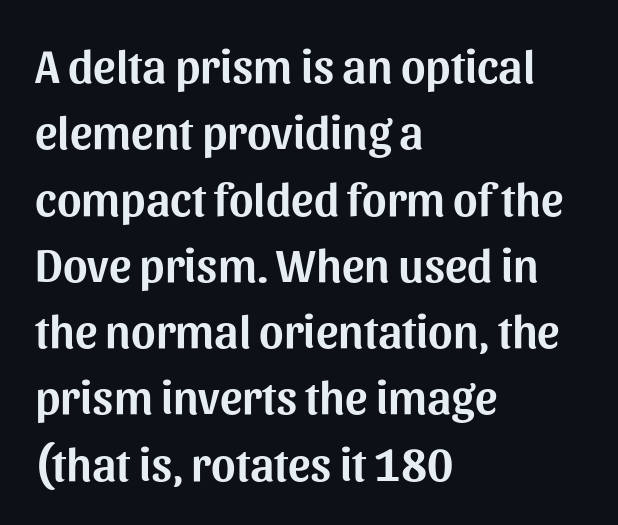
Q: Is the text italic (slanted)? A: No, it is upright.
Q: Is the typeface a serif or a sans-serif typeface? A: Sans-serif.
Q: Is the text underlined? A: No.
Q: How is the paragraph aligned? A: Left-aligned.
Q: Is the spacing between letters normal or unusually wide? A: Normal.
Q: Is the spacing between lines tight, normal or loose? A: Normal.
Q: Width (condensed, normal, or wide)? A: Normal.
Q: Stroke contrast? A: Medium.
Q: x-height? A: Medium.
Q: Monospaced? A: No.
